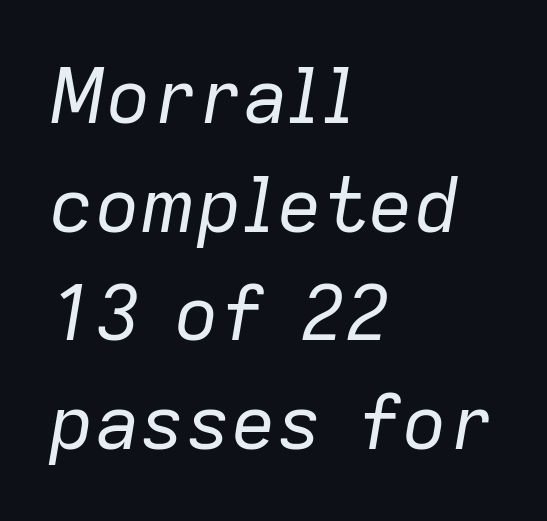
{"italic": "yes", "lean": "right", "slant_degrees": 9, "bold": "no", "weight": "regular", "width": "normal", "stroke_contrast": "low", "x_height": "medium", "monospaced": "no", "underline": "no", "align": "left", "line_spacing": "normal", "line_spacing_ratio": 1.43, "letter_spacing": "normal", "letter_spacing_em": 0.0, "glyph_px": 76}
